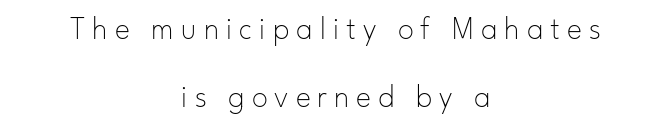
The image shows 32 px thin sans-serif type, upright; set centered, loose line spacing (2.13x), unusually wide letter spacing (+0.22 em), not underlined; low stroke contrast and a small x-height.
